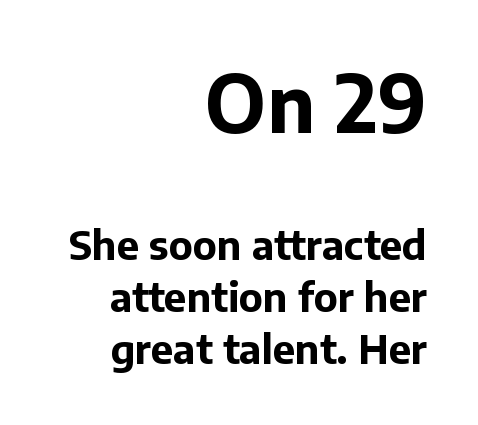
Upright lettering throughout. In CSS terms this would be text-align: right. Chunky letters — that's bold for sure. This block has exactly the height ordinary leading produces.
